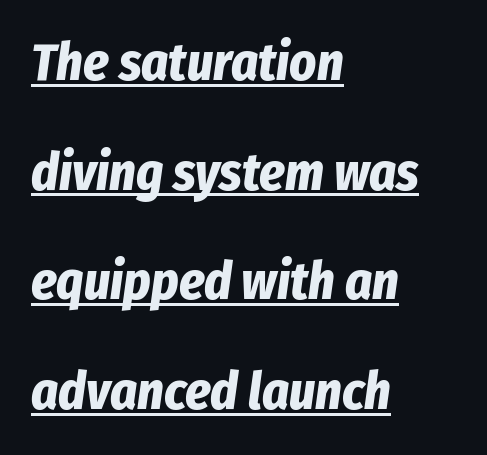
This sample is left-justified, so line endings fall wherever the words run out. You could not count columns in this text — the font is proportionally spaced. The line-height multiplier appears high, well above default. This sample uses plain, unmodified letter spacing. In designer terms, the underline attribute is active on this setting.
